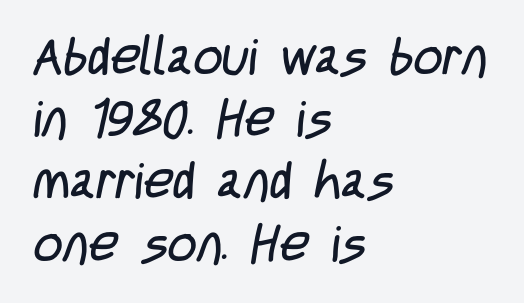
Q: Is the text bold? A: No.
Q: Is the typeface a serif or a sans-serif typeface? A: Sans-serif.
Q: Is the text underlined? A: No.
Q: How is the paragraph aligned? A: Left-aligned.
Q: Is the spacing between letters normal or unusually wide? A: Normal.
Q: Width (condensed, normal, or wide)? A: Condensed.
Q: Stroke contrast? A: Low.
Q: x-height? A: Large.
Q: Monospaced? A: No.
